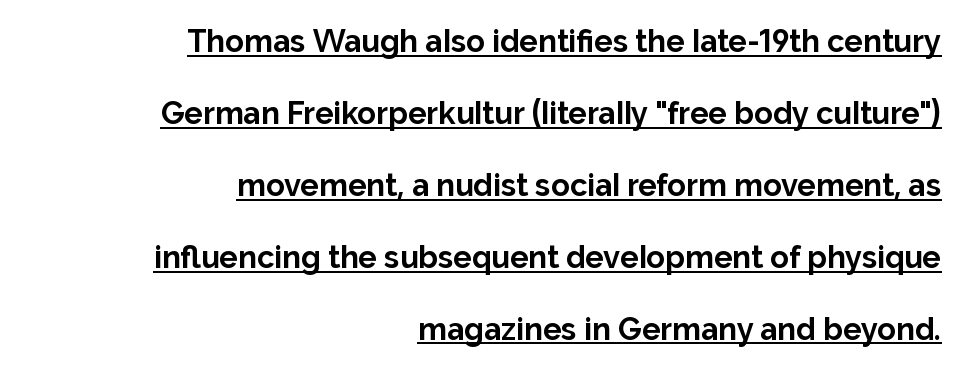
The characters look thick and weighty, a clear bold. Honestly, the underline is the first thing you notice here. Line endings align vertically; line beginnings do not. The designer dialed line spacing up above the default. Typographically, this falls in the sans-serif category.
